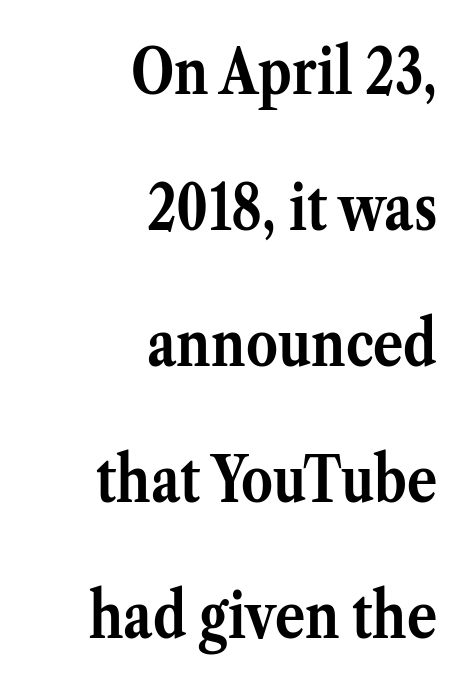
The characters display serif detailing at their extremities. The letters stand straight up with perfectly vertical stems. Spacing verdict: proportional, widths tailored to each character. The passage is arranged like a letterhead date or caption credit — flush right. Does the leading feel generous? Absolutely, it's lavish.
